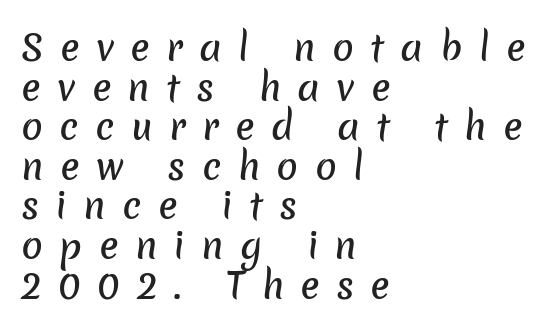
The image shows 36 px sans-serif type; set left-aligned, tight line spacing (1.1x), unusually wide letter spacing (+0.45 em), not underlined; low stroke contrast and a medium x-height.
